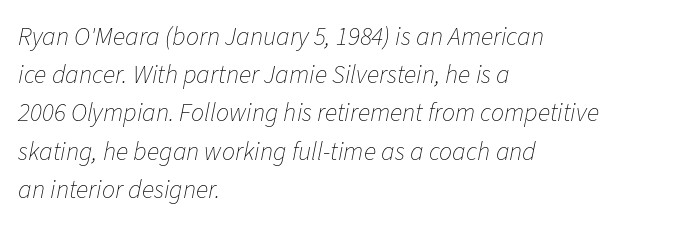
Q: Is the text bold? A: No.
Q: Is the text italic (slanted)? A: Yes, it leans right by about 11 degrees.
Q: Is the text underlined? A: No.
Q: How is the paragraph aligned? A: Left-aligned.
Q: Is the spacing between letters normal or unusually wide? A: Normal.
Q: Is the spacing between lines tight, normal or loose? A: Normal.
